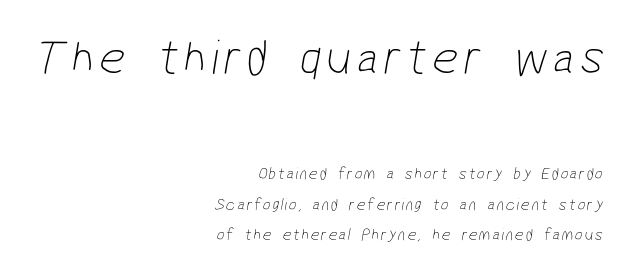
Q: Is the text bold? A: No.
Q: Is the typeface a serif or a sans-serif typeface? A: Sans-serif.
Q: Is the text underlined? A: No.
Q: How is the paragraph aligned? A: Right-aligned.
Q: Which block of text is set in a larger size, the first (top) or the second (bottom)? A: The first (top) one.
Q: Width (condensed, normal, or wide)? A: Condensed.
Q: Stroke contrast? A: Low.
Q: x-height? A: Medium.
Q: Monospaced? A: No.
